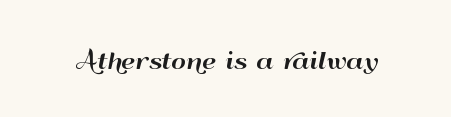
{"underline": "no", "letter_spacing": "normal", "letter_spacing_em": 0.0, "glyph_px": 23}
